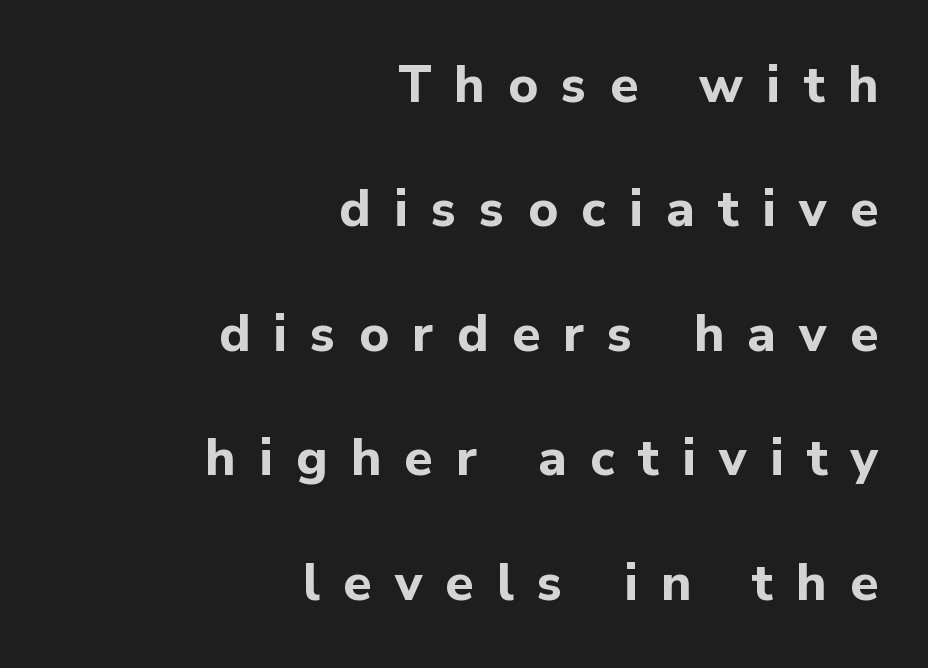
The image shows 51 px bold sans-serif type, upright; set right-aligned, loose line spacing (2.44x), unusually wide letter spacing (+0.46 em), not underlined; low stroke contrast and a medium x-height.
